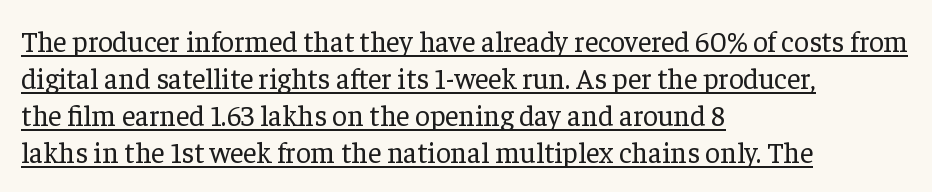
Q: Is the text bold? A: No.
Q: Is the text italic (slanted)? A: No, it is upright.
Q: Is the typeface a serif or a sans-serif typeface? A: Serif.
Q: Is the text underlined? A: Yes.
Q: How is the paragraph aligned? A: Left-aligned.
Q: Is the spacing between letters normal or unusually wide? A: Normal.
Q: Is the spacing between lines tight, normal or loose? A: Normal.
Q: Width (condensed, normal, or wide)? A: Normal.
Q: Stroke contrast? A: Low.
Q: x-height? A: Medium.
Q: Monospaced? A: No.
